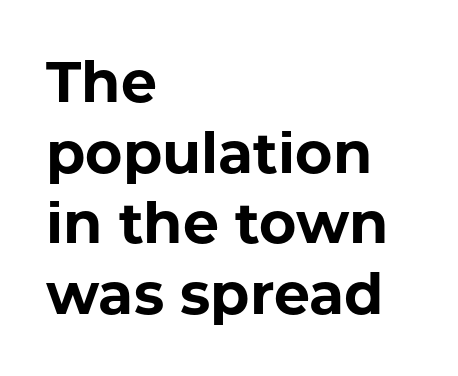
The image shows 57 px bold sans-serif type, upright; set left-aligned, line spacing 1.24x, normal letter spacing, not underlined; low stroke contrast and a medium x-height.
